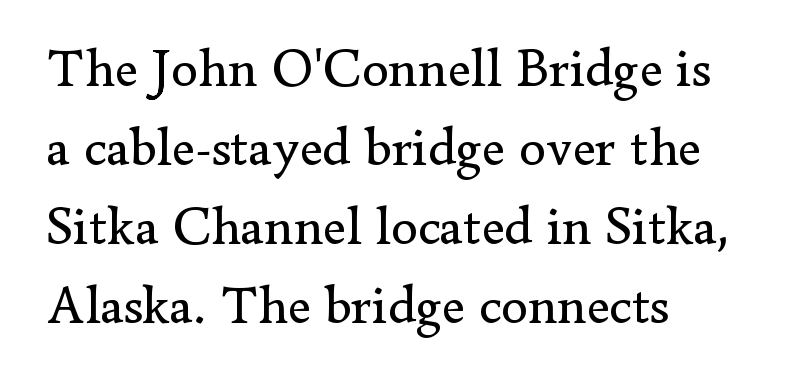
Q: Is the text bold? A: No.
Q: Is the text italic (slanted)? A: No, it is upright.
Q: Is the typeface a serif or a sans-serif typeface? A: Serif.
Q: Is the text underlined? A: No.
Q: How is the paragraph aligned? A: Left-aligned.
Q: Is the spacing between letters normal or unusually wide? A: Normal.
Q: Is the spacing between lines tight, normal or loose? A: Normal.
Q: Width (condensed, normal, or wide)? A: Normal.
Q: Stroke contrast? A: Low.
Q: x-height? A: Small.
Q: Monospaced? A: No.
